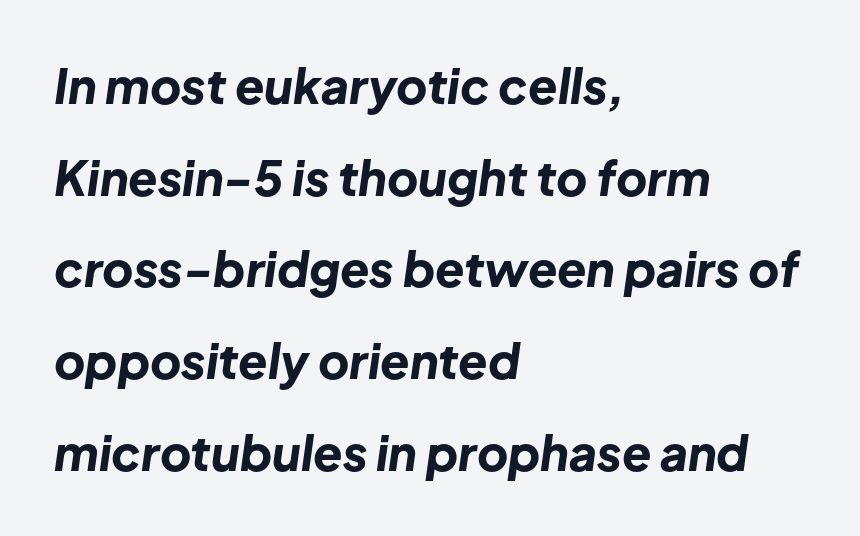
Q: Is the text bold? A: Yes.
Q: Is the text italic (slanted)? A: Yes, it leans right by about 8 degrees.
Q: Is the text underlined? A: No.
Q: How is the paragraph aligned? A: Left-aligned.
Q: Is the spacing between letters normal or unusually wide? A: Normal.
Q: Is the spacing between lines tight, normal or loose? A: Loose.
Q: Width (condensed, normal, or wide)? A: Normal.
Q: Stroke contrast? A: Low.
Q: x-height? A: Medium.
Q: Monospaced? A: No.
